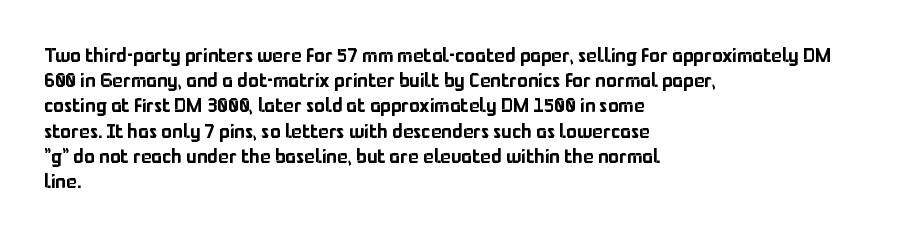
Q: Is the text italic (slanted)? A: No, it is upright.
Q: Is the text underlined? A: No.
Q: How is the paragraph aligned? A: Left-aligned.
Q: Is the spacing between letters normal or unusually wide? A: Normal.
Q: Is the spacing between lines tight, normal or loose? A: Normal.
